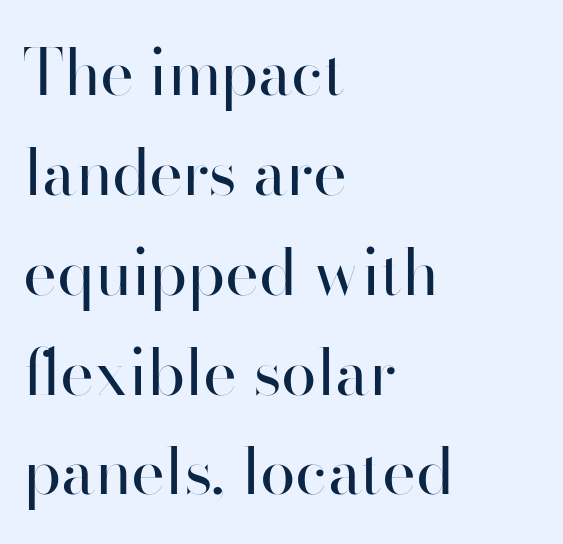
{"serif": "no", "italic": "no", "bold": "no", "weight": "regular", "width": "normal", "stroke_contrast": "high", "x_height": "small", "monospaced": "no", "underline": "no", "align": "left", "line_spacing": "normal", "line_spacing_ratio": 1.56, "letter_spacing": "normal", "letter_spacing_em": 0.0, "glyph_px": 64}
